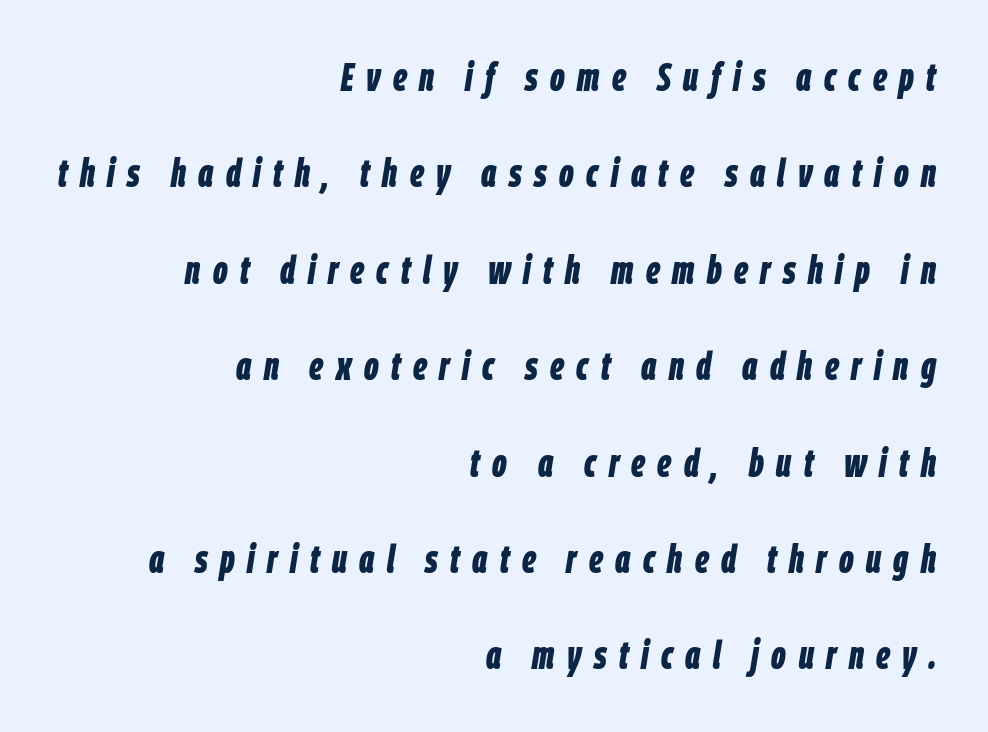
Q: Is the text bold? A: Yes.
Q: Is the text italic (slanted)? A: Yes, it leans right by about 9 degrees.
Q: Is the text underlined? A: No.
Q: How is the paragraph aligned? A: Right-aligned.
Q: Is the spacing between letters normal or unusually wide? A: Unusually wide.
Q: Is the spacing between lines tight, normal or loose? A: Loose.
Q: Width (condensed, normal, or wide)? A: Condensed.
Q: Stroke contrast? A: Low.
Q: x-height? A: Large.
Q: Monospaced? A: No.
